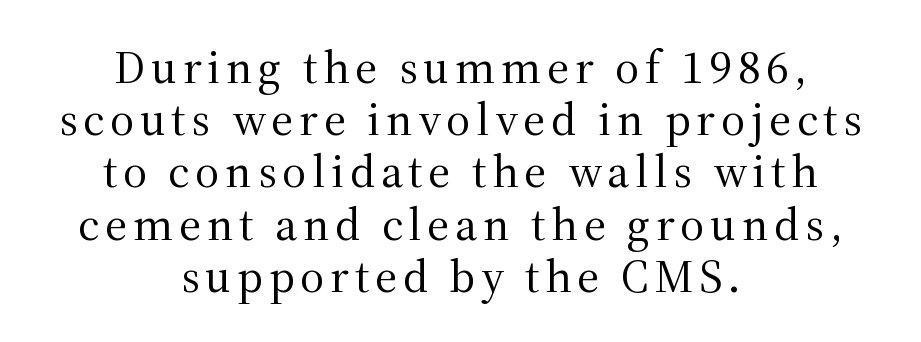
This is the regular roman posture of the typeface. You can tell from the footed stems that serif type was used. Compared with a typical body face, this is equally light or lighter still. Line starts and ends both wander, symmetrically.
